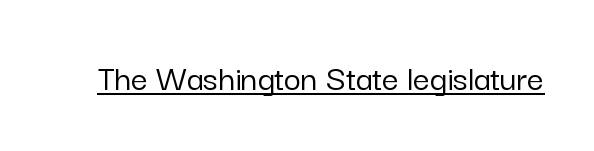
The image shows 37 px sans-serif type, upright; set normal letter spacing, underlined; low stroke contrast and a medium x-height.
